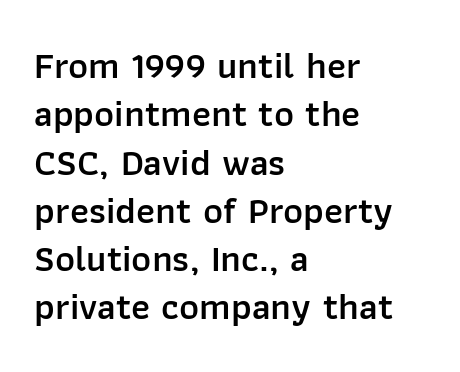
The image shows 38 px semibold sans-serif type, upright; set left-aligned, normal line spacing (1.27x), normal letter spacing, not underlined; low stroke contrast and a medium x-height.
